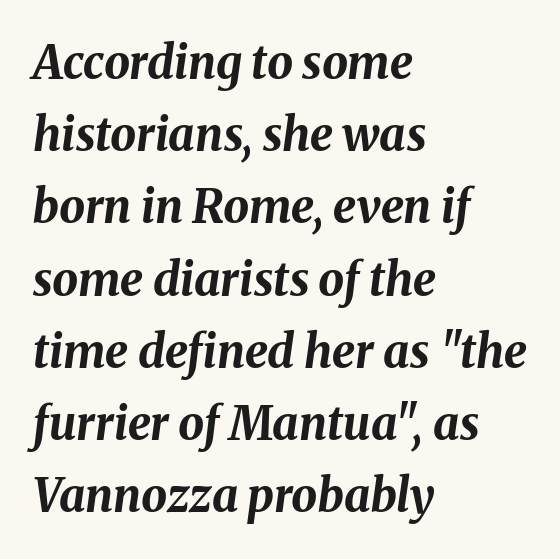
This sample uses an oblique cut, with every glyph tilted off the vertical. The block of text has a typical density, with ordinary space between rows. You'd pick this weight for a headline — it's a proper bold. Is the letter spacing exaggerated? No — it looks like the ordinary default.
